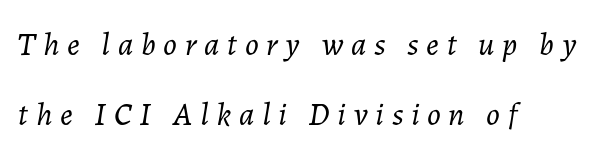
The specimen omits any rule beneath the text block's lines. Casual observation: everything's shoved over to the left. Does the leading feel generous? Absolutely, it's lavish. A typesetter would call this proportional, since set widths differ per character.
